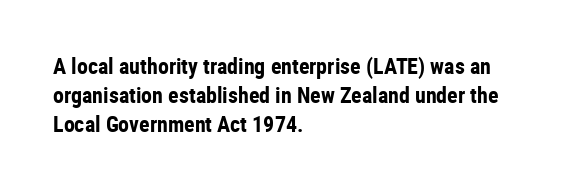
The image shows 22 px bold type, upright; set left-aligned, normal line spacing (1.31x), normal letter spacing, not underlined.
